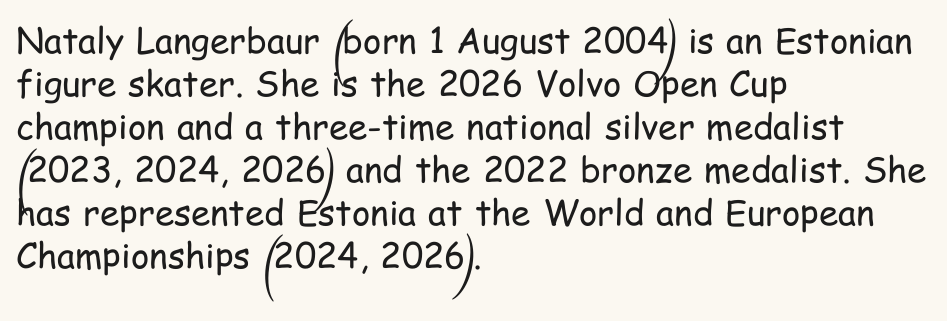
{"serif": "no", "italic": "no", "bold": "no", "weight": "regular", "width": "condensed", "stroke_contrast": "low", "x_height": "medium", "monospaced": "no", "underline": "no", "align": "left", "line_spacing_ratio": 1.23, "letter_spacing": "normal", "letter_spacing_em": 0.0, "glyph_px": 35}
